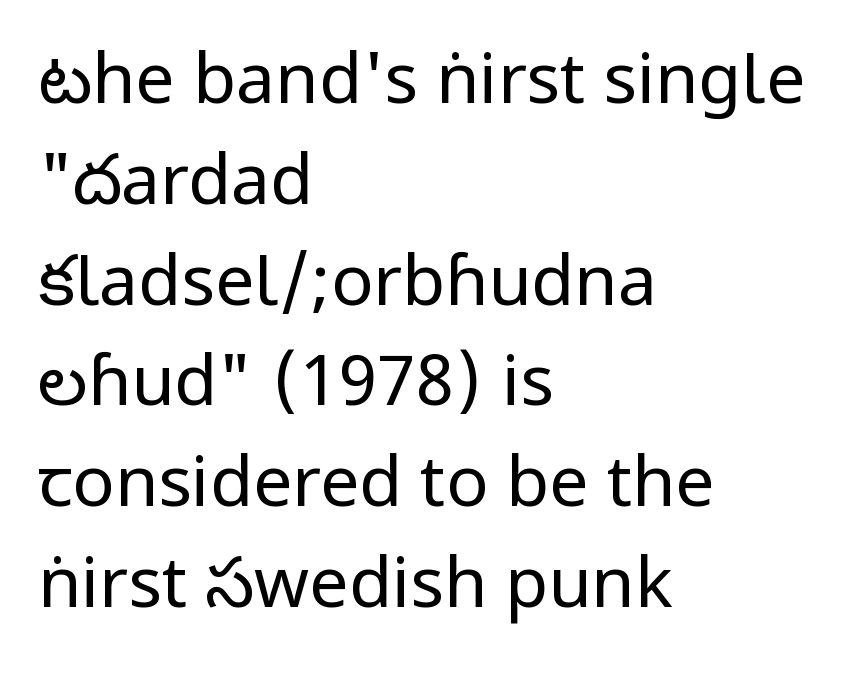
Q: Is the text bold? A: No.
Q: Is the text italic (slanted)? A: No, it is upright.
Q: Is the typeface a serif or a sans-serif typeface? A: Sans-serif.
Q: Is the text underlined? A: No.
Q: How is the paragraph aligned? A: Left-aligned.
Q: Is the spacing between letters normal or unusually wide? A: Normal.
Q: Is the spacing between lines tight, normal or loose? A: Normal.
Q: Width (condensed, normal, or wide)? A: Condensed.
Q: Stroke contrast? A: Low.
